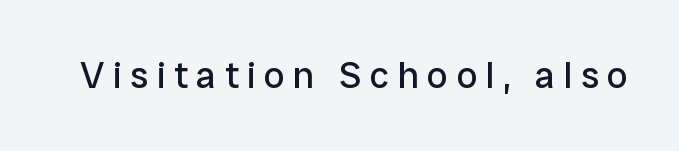
Q: Is the text bold? A: No.
Q: Is the text italic (slanted)? A: No, it is upright.
Q: Is the typeface a serif or a sans-serif typeface? A: Sans-serif.
Q: Is the text underlined? A: No.
Q: Is the spacing between letters normal or unusually wide? A: Unusually wide.
Q: Width (condensed, normal, or wide)? A: Normal.
Q: Stroke contrast? A: Low.
Q: x-height? A: Medium.
Q: Monospaced? A: No.
